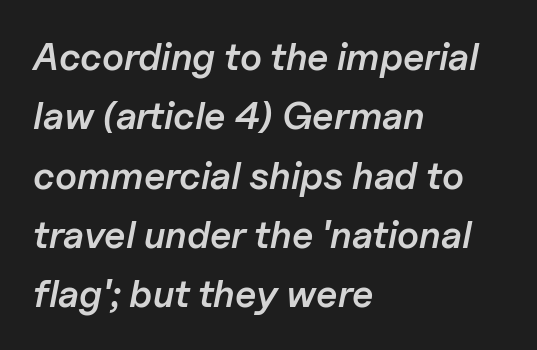
Character widths vary here, with narrow letters taking less room than wide ones. Quick note: italic. Baseline-to-baseline distance is the conventional proportion of letter height. Its strokes are somewhat broadened, the hallmark of semibold type. Line beginnings align vertically; line endings do not.
